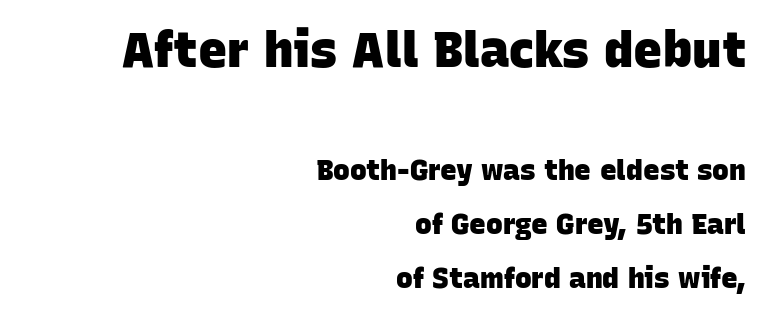
{"serif": "no", "bold": "yes", "weight": "heavy", "width": "normal", "stroke_contrast": "low", "x_height": "large", "monospaced": "no", "underline": "no", "align": "right", "line_spacing": "loose", "line_spacing_ratio": 1.92, "letter_spacing": "normal", "letter_spacing_em": 0.0, "larger_block": "first", "size_ratio": 1.75, "glyph_px": 49}
